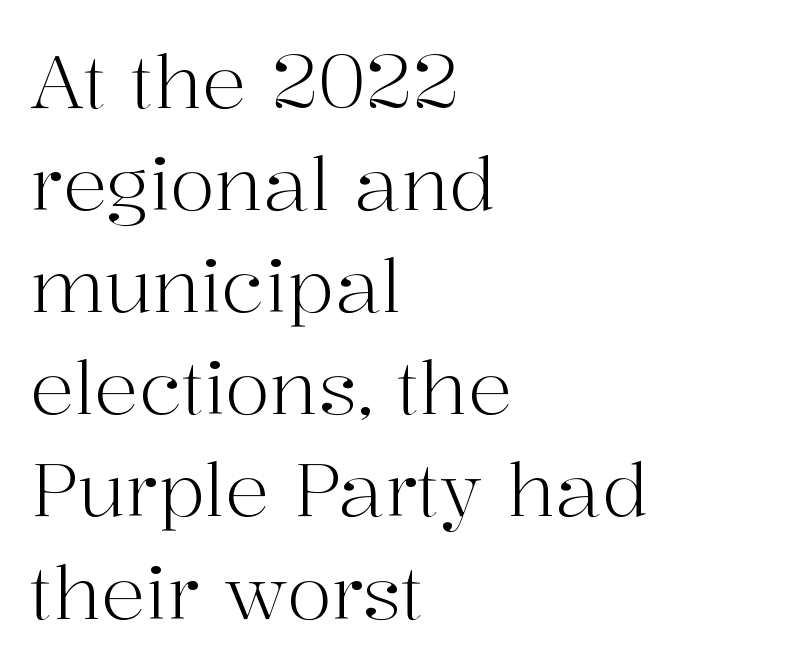
Q: Is the text bold? A: No.
Q: Is the text italic (slanted)? A: No, it is upright.
Q: Is the typeface a serif or a sans-serif typeface? A: Serif.
Q: Is the text underlined? A: No.
Q: How is the paragraph aligned? A: Left-aligned.
Q: Is the spacing between letters normal or unusually wide? A: Normal.
Q: Is the spacing between lines tight, normal or loose? A: Normal.
Q: Width (condensed, normal, or wide)? A: Normal.
Q: Stroke contrast? A: High.
Q: x-height? A: Medium.
Q: Monospaced? A: No.
